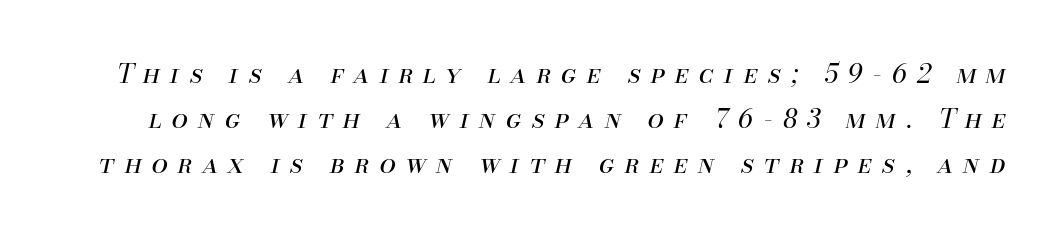
{"italic": "yes", "lean": "right", "slant_degrees": 13, "bold": "no", "underline": "no", "line_spacing_ratio": 1.74, "letter_spacing": "wide", "letter_spacing_em": 0.39, "glyph_px": 26}
